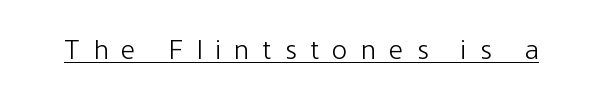
Q: Is the text bold? A: No.
Q: Is the text italic (slanted)? A: No, it is upright.
Q: Is the typeface a serif or a sans-serif typeface? A: Sans-serif.
Q: Is the text underlined? A: Yes.
Q: Is the spacing between letters normal or unusually wide? A: Unusually wide.
Q: Width (condensed, normal, or wide)? A: Condensed.
Q: Stroke contrast? A: Low.
Q: x-height? A: Medium.
Q: Monospaced? A: No.
